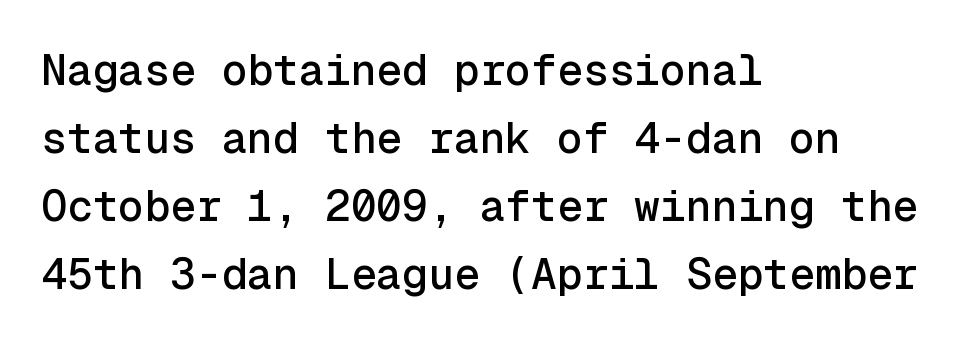
The image shows 43 px sans-serif type, upright, monospaced; set left-aligned, normal line spacing (1.58x), normal letter spacing, not underlined; a medium x-height.
